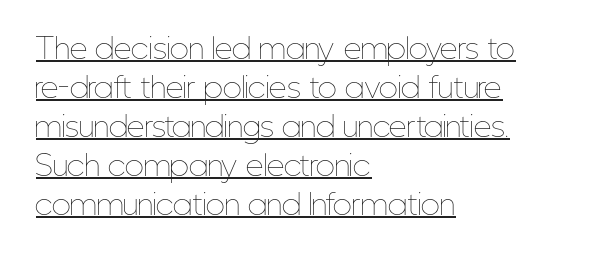
{"italic": "no", "bold": "no", "weight": "thin", "width": "condensed", "stroke_contrast": "low", "x_height": "medium", "monospaced": "no", "underline": "yes", "align": "left", "line_spacing": "normal", "line_spacing_ratio": 1.39, "letter_spacing": "normal", "letter_spacing_em": 0.0, "glyph_px": 28}
